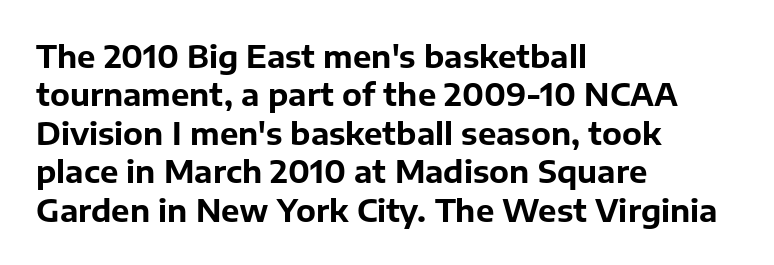
{"serif": "no", "italic": "no", "bold": "yes", "weight": "bold", "width": "normal", "stroke_contrast": "low", "x_height": "medium", "monospaced": "no", "underline": "no", "align": "left", "line_spacing_ratio": 1.24, "letter_spacing": "normal", "letter_spacing_em": 0.0, "glyph_px": 31}
